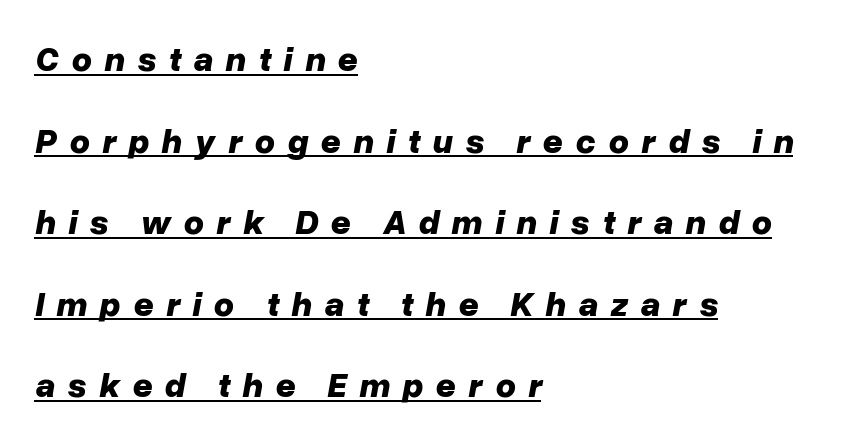
Compared with undecorated copy, this sample adds a rule below the words. Typesetter's note: full bold, strokes at maximum text heaviness. Varying glyph widths throughout — classic text-font behaviour. The letters are spread apart with noticeably loose tracking.
